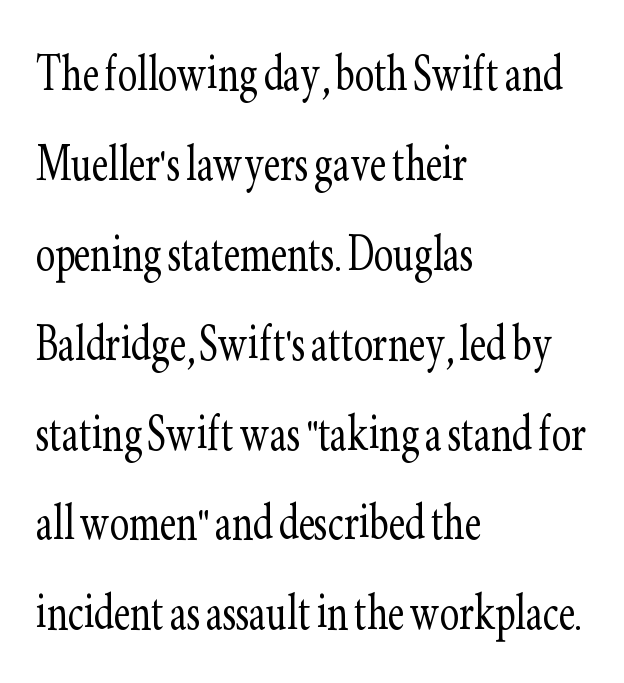
Q: Is the text bold? A: No.
Q: Is the text italic (slanted)? A: No, it is upright.
Q: Is the typeface a serif or a sans-serif typeface? A: Serif.
Q: Is the text underlined? A: No.
Q: How is the paragraph aligned? A: Left-aligned.
Q: Is the spacing between letters normal or unusually wide? A: Normal.
Q: Is the spacing between lines tight, normal or loose? A: Normal.
Q: Width (condensed, normal, or wide)? A: Condensed.
Q: Stroke contrast? A: Low.
Q: x-height? A: Small.
Q: Monospaced? A: No.
